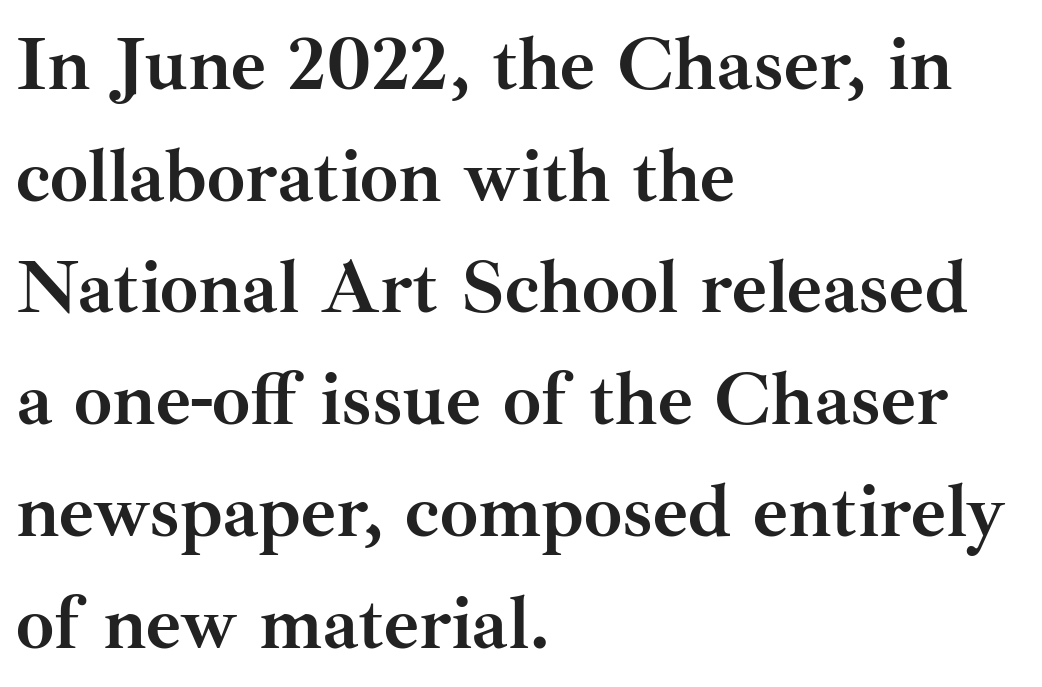
The image shows 76 px semibold serif type, upright; set left-aligned, normal line spacing (1.47x), normal letter spacing, not underlined; medium stroke contrast and a small x-height.
